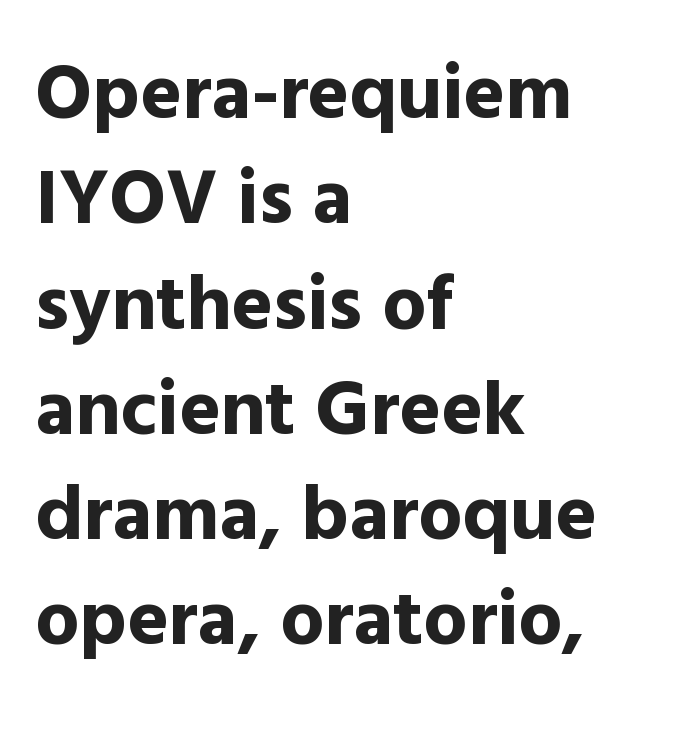
The image shows 78 px bold sans-serif type, upright; set left-aligned, normal line spacing (1.35x), normal letter spacing, not underlined; a medium x-height.
